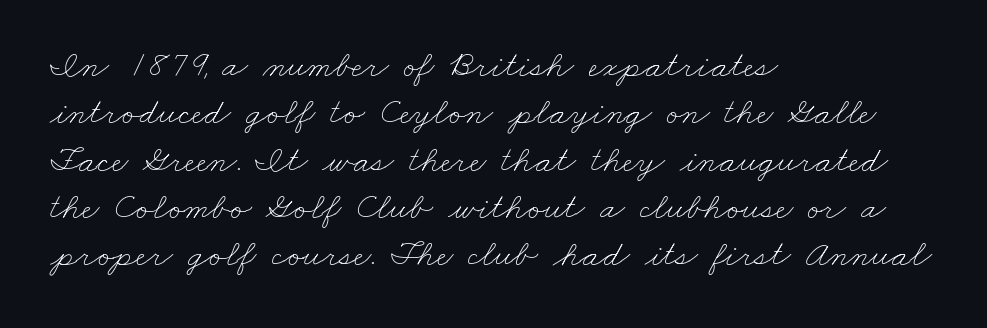
Q: Is the text bold? A: No.
Q: Is the text underlined? A: No.
Q: How is the paragraph aligned? A: Left-aligned.
Q: Is the spacing between letters normal or unusually wide? A: Normal.
Q: Is the spacing between lines tight, normal or loose? A: Normal.
Q: Width (condensed, normal, or wide)? A: Wide.
Q: Stroke contrast? A: Low.
Q: x-height? A: Small.
Q: Monospaced? A: No.
